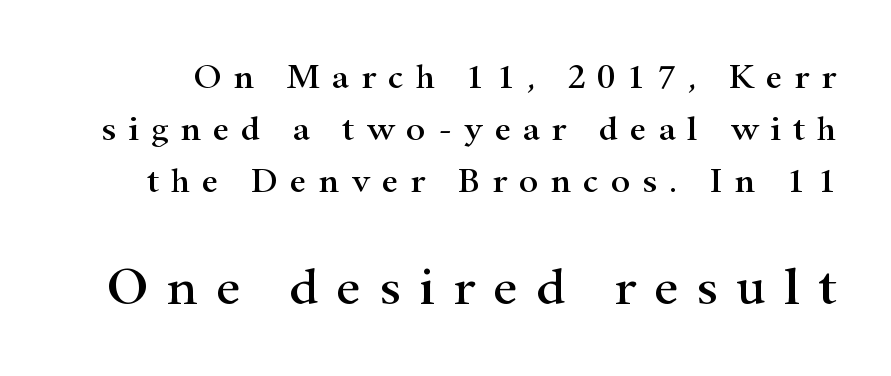
The image shows 54 px wide serif type, upright; set normal line spacing (1.45x), unusually wide letter spacing (+0.33 em), not underlined; the second (bottom) block is 1.5x larger; high stroke contrast and a small x-height.
